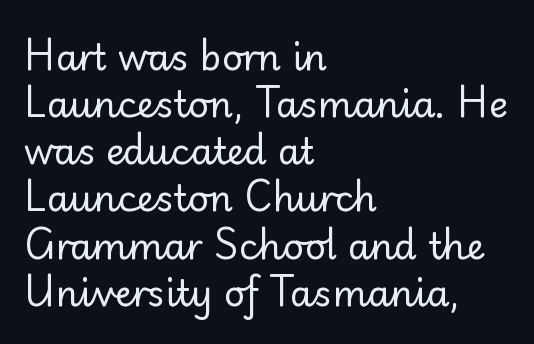
The image shows 36 px regular-weight sans-serif type, upright; set left-aligned, normal line spacing (1.31x), normal letter spacing, not underlined; low stroke contrast and a small x-height.
